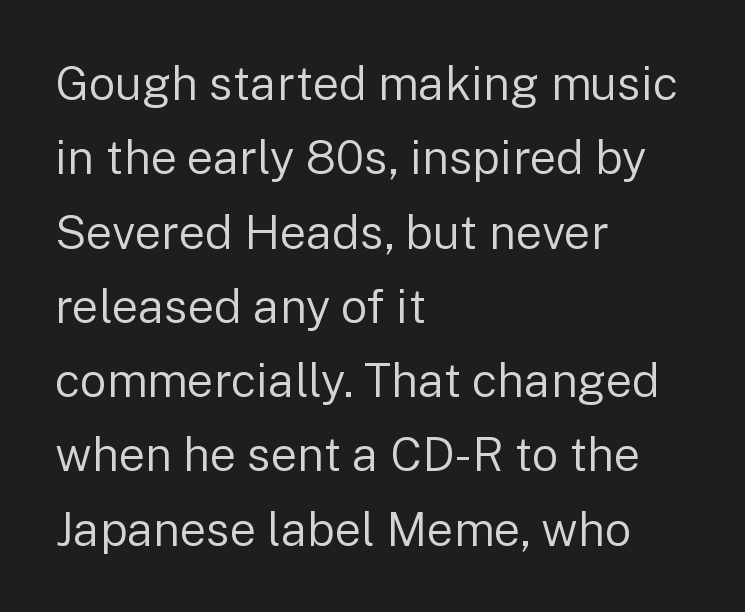
{"serif": "no", "italic": "no", "bold": "no", "weight": "regular", "width": "normal", "stroke_contrast": "low", "x_height": "medium", "monospaced": "no", "underline": "no", "align": "left", "line_spacing": "normal", "line_spacing_ratio": 1.58, "letter_spacing": "normal", "letter_spacing_em": 0.0, "glyph_px": 47}
